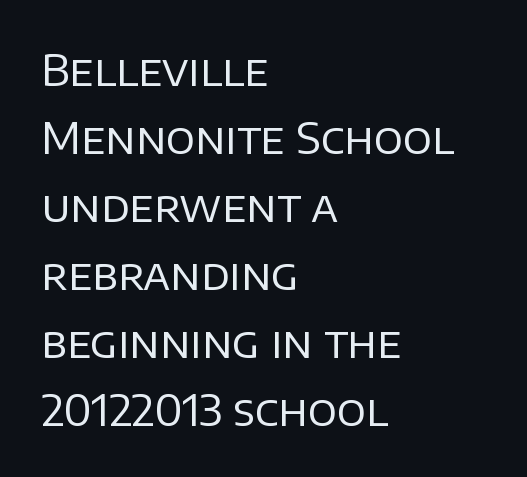
{"serif": "no", "italic": "no", "bold": "no", "weight": "regular", "width": "normal", "stroke_contrast": "low", "x_height": "large", "monospaced": "no", "underline": "no", "align": "left", "line_spacing": "normal", "line_spacing_ratio": 1.58, "letter_spacing": "normal", "letter_spacing_em": 0.0, "glyph_px": 43}
